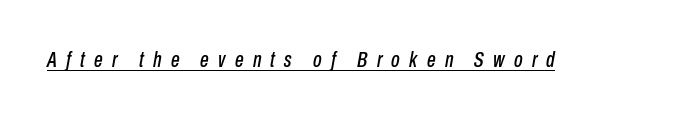
The image shows 22 px text type, italic (leaning right); set unusually wide letter spacing (+0.42 em), underlined.
